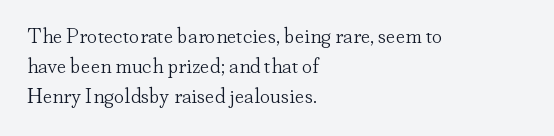
{"italic": "no", "bold": "no", "underline": "no", "align": "left", "line_spacing": "normal", "line_spacing_ratio": 1.44, "letter_spacing": "normal", "letter_spacing_em": 0.0, "glyph_px": 21}
